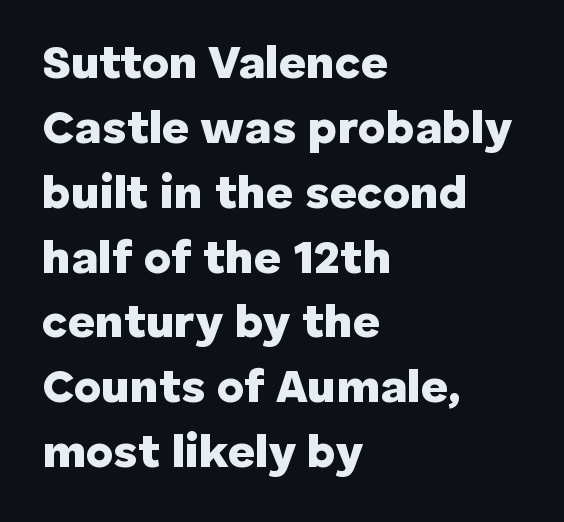
Interline gaps are of average width in this sample. Each row of text sits above clean, open space. This sample has the flowing, uneven cadence of proportional lettering. Upright lettering throughout. The type family on display is of the sans-serif kind.
